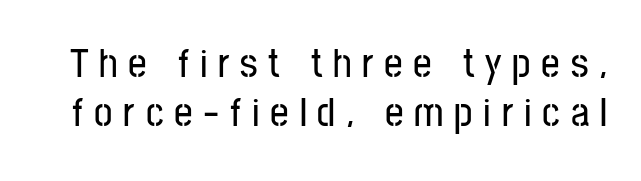
Here the designer chose a conventional face with non-uniform glyph widths. Tall strokes in this sample are plumb rather than angled. The passage shown is not underscored anywhere. Substantial extra tracking has been applied to these lines.
